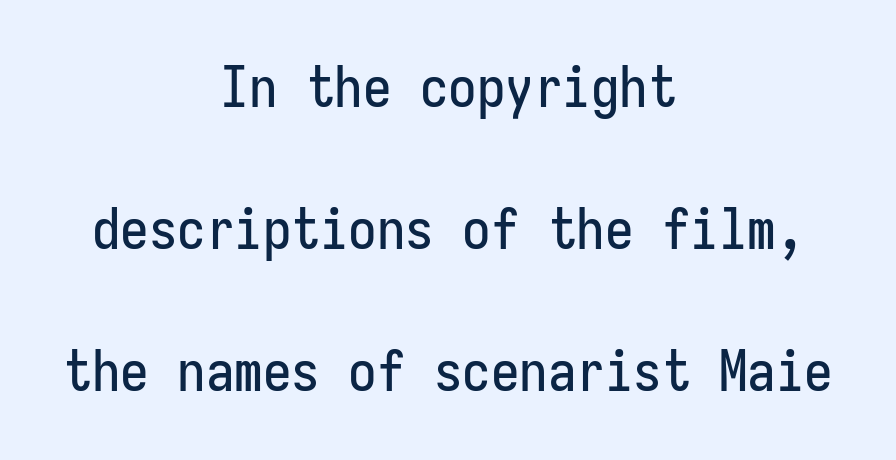
Q: Is the text italic (slanted)? A: No, it is upright.
Q: Is the typeface a serif or a sans-serif typeface? A: Sans-serif.
Q: Is the text underlined? A: No.
Q: How is the paragraph aligned? A: Centered.
Q: Is the spacing between letters normal or unusually wide? A: Normal.
Q: Is the spacing between lines tight, normal or loose? A: Loose.
Q: Width (condensed, normal, or wide)? A: Condensed.
Q: Stroke contrast? A: Low.
Q: x-height? A: Medium.
Q: Monospaced? A: Yes.
